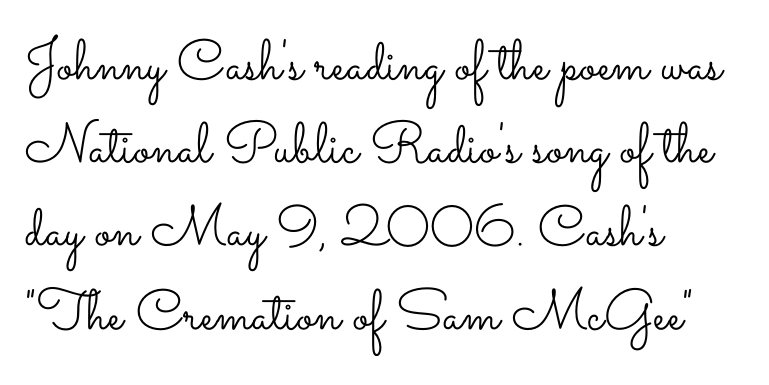
The image shows 57 px light, wide type; set left-aligned, normal line spacing (1.46x), normal letter spacing, not underlined; low stroke contrast and a small x-height.
